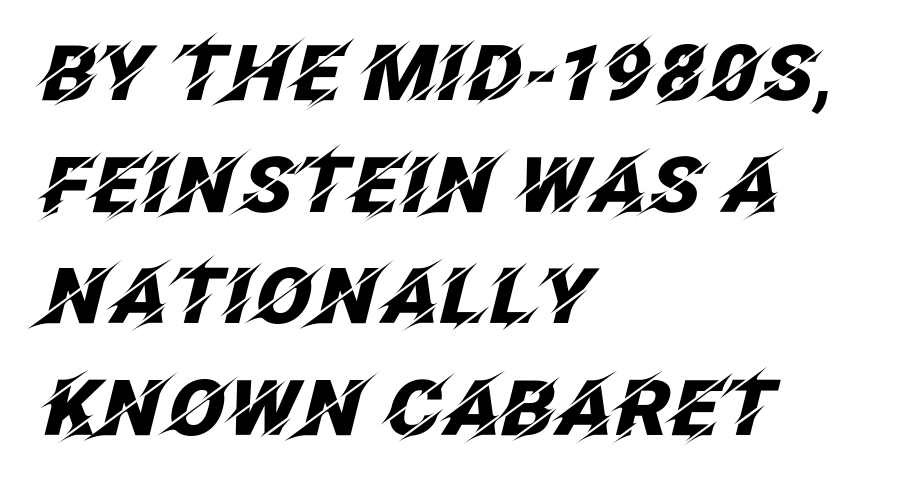
The glyphs are unaccompanied by any horizontal stroke below them. Each line starts at the same left margin while the right side varies. Typographic density is high because the face is bold. Short note: letters normally spaced. Observe the lean: these are italic letterforms.
